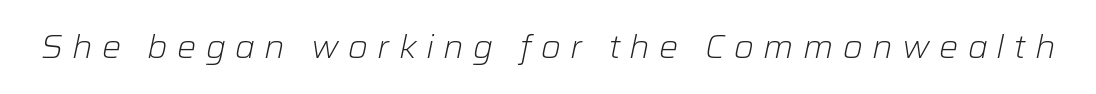
Q: Is the text bold? A: No.
Q: Is the text italic (slanted)? A: Yes, it leans right by about 12 degrees.
Q: Is the text underlined? A: No.
Q: Is the spacing between letters normal or unusually wide? A: Unusually wide.
Q: Width (condensed, normal, or wide)? A: Normal.
Q: Stroke contrast? A: Low.
Q: x-height? A: Medium.
Q: Monospaced? A: No.
